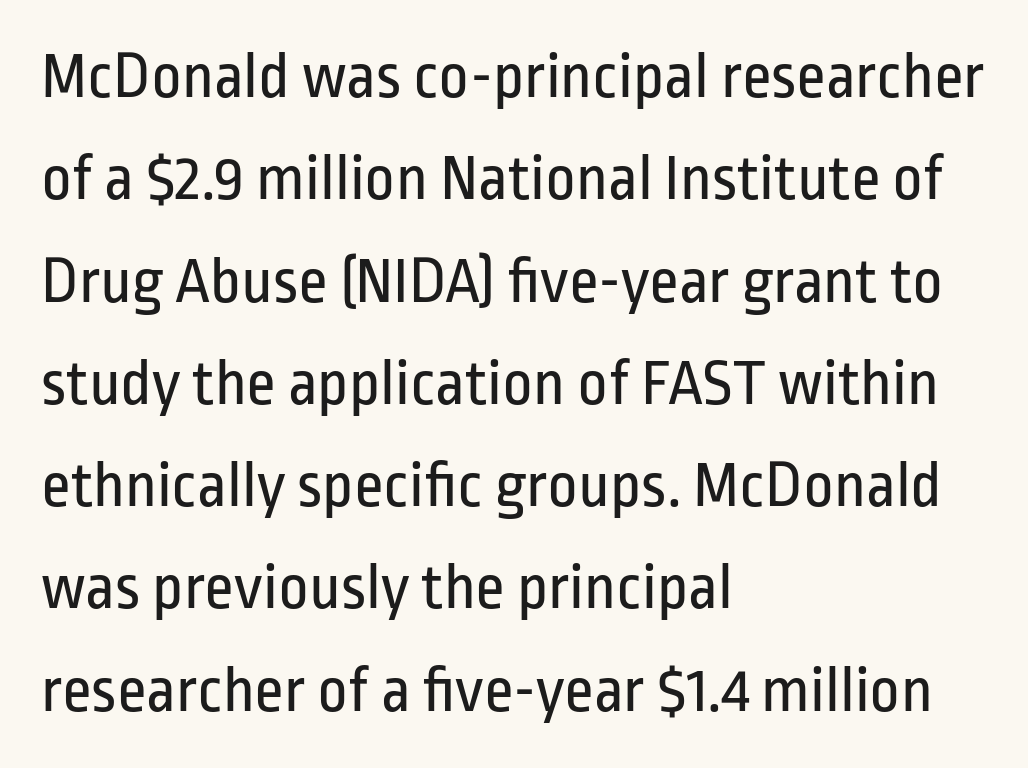
Q: Is the text bold? A: No.
Q: Is the text italic (slanted)? A: No, it is upright.
Q: Is the typeface a serif or a sans-serif typeface? A: Sans-serif.
Q: Is the text underlined? A: No.
Q: How is the paragraph aligned? A: Left-aligned.
Q: Is the spacing between letters normal or unusually wide? A: Normal.
Q: Is the spacing between lines tight, normal or loose? A: Normal.
Q: Width (condensed, normal, or wide)? A: Condensed.
Q: Stroke contrast? A: Low.
Q: x-height? A: Medium.
Q: Monospaced? A: No.
